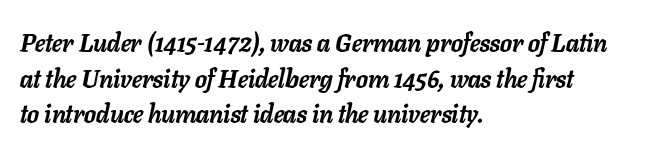
Q: Is the text bold? A: Yes.
Q: Is the text italic (slanted)? A: Yes, it leans right by about 11 degrees.
Q: Is the text underlined? A: No.
Q: How is the paragraph aligned? A: Left-aligned.
Q: Is the spacing between letters normal or unusually wide? A: Normal.
Q: Is the spacing between lines tight, normal or loose? A: Normal.
